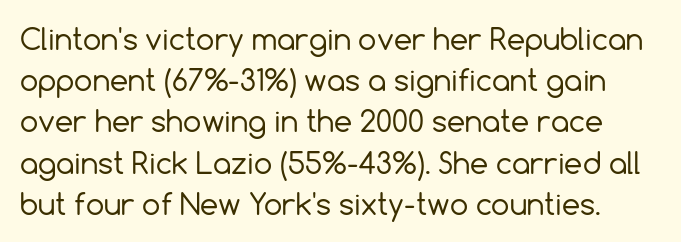
{"serif": "no", "italic": "no", "bold": "no", "weight": "regular", "width": "normal", "x_height": "medium", "monospaced": "no", "underline": "no", "line_spacing": "normal", "line_spacing_ratio": 1.42, "letter_spacing": "normal", "letter_spacing_em": 0.0, "glyph_px": 29}
